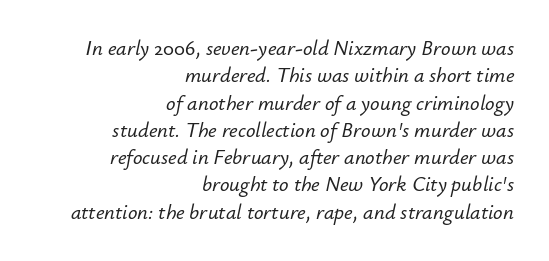
If you measured baseline to baseline, you'd find a middling distance. Tracking here is standard; glyphs follow each other at the usual distance. The rendering anchors every line to the right-hand side. Words float on clear page, feet unadorned.
